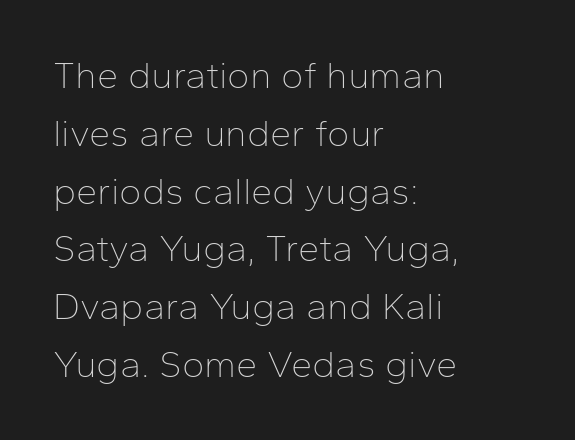
{"serif": "no", "italic": "no", "bold": "no", "weight": "thin", "width": "normal", "stroke_contrast": "low", "x_height": "medium", "monospaced": "no", "underline": "no", "align": "left", "line_spacing": "normal", "line_spacing_ratio": 1.52, "letter_spacing": "normal", "letter_spacing_em": 0.0, "glyph_px": 38}
